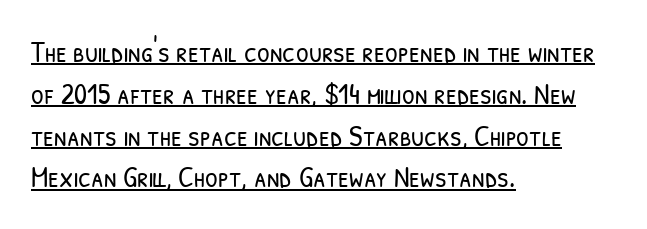
The image shows 29 px light, condensed sans-serif type; set left-aligned, normal line spacing (1.44x), normal letter spacing, underlined; low stroke contrast and a medium x-height.
